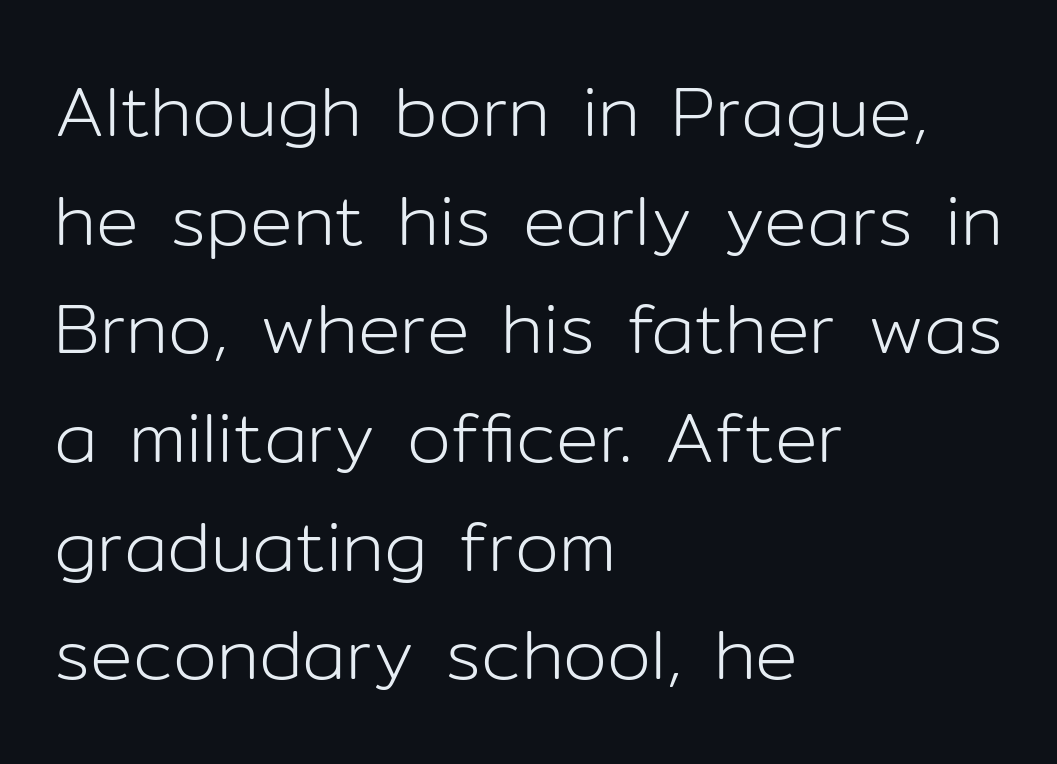
Vertical stems look standard width or narrower in stroke. The zone under the glyphs is completely vacant. Varying glyph widths throughout — classic text-font behaviour. Vertical strokes here are truly vertical.
